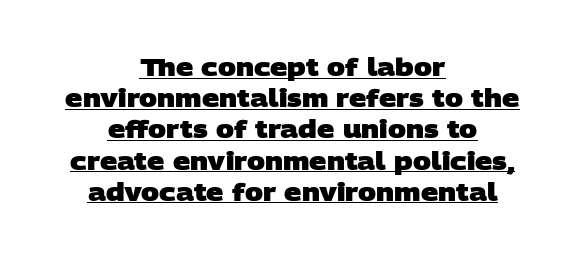
{"bold": "yes", "underline": "yes", "align": "center", "line_spacing": "normal", "line_spacing_ratio": 1.3, "letter_spacing": "normal", "letter_spacing_em": 0.0, "glyph_px": 24}
